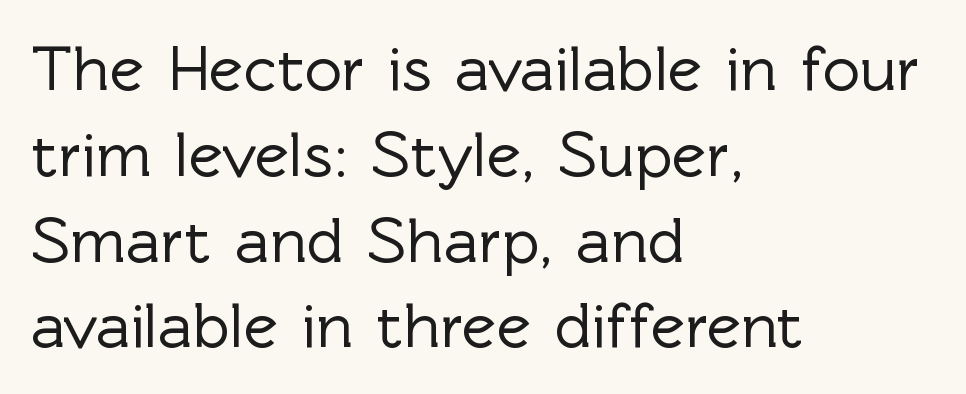
Q: Is the text italic (slanted)? A: No, it is upright.
Q: Is the typeface a serif or a sans-serif typeface? A: Sans-serif.
Q: Is the text underlined? A: No.
Q: How is the paragraph aligned? A: Left-aligned.
Q: Is the spacing between letters normal or unusually wide? A: Normal.
Q: Is the spacing between lines tight, normal or loose? A: Normal.
Q: Width (condensed, normal, or wide)? A: Normal.
Q: x-height? A: Medium.
Q: Monospaced? A: No.
